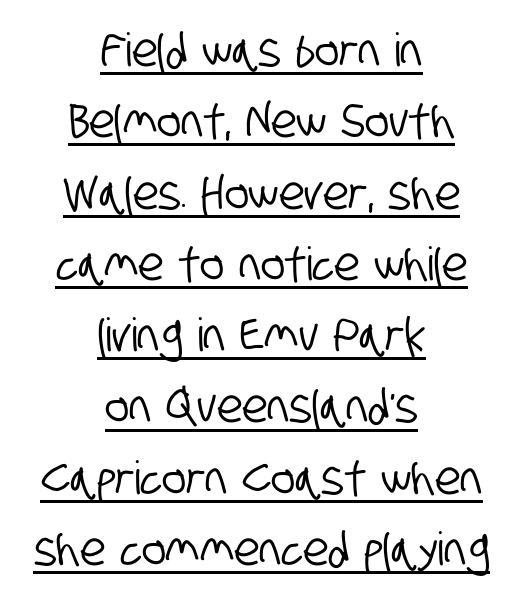
The passage shown is typed in a proportional face where columns would drift. These lines are composed in type without serifs. Words appear dense and cohesive because spacing is normal. The rendered words wear a rule along their underside. Reading down the column, the eye jumps a familiar distance to each next line.
